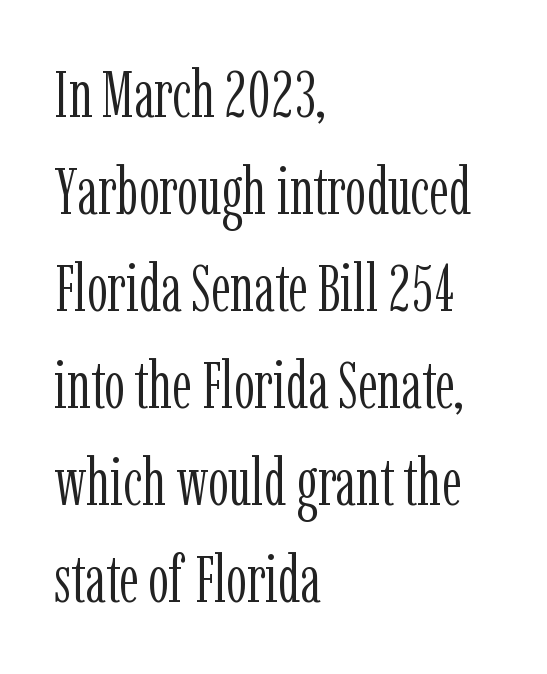
The image shows 66 px light, condensed serif type, upright; set left-aligned, normal line spacing (1.47x), normal letter spacing, not underlined; low stroke contrast and a medium x-height.
